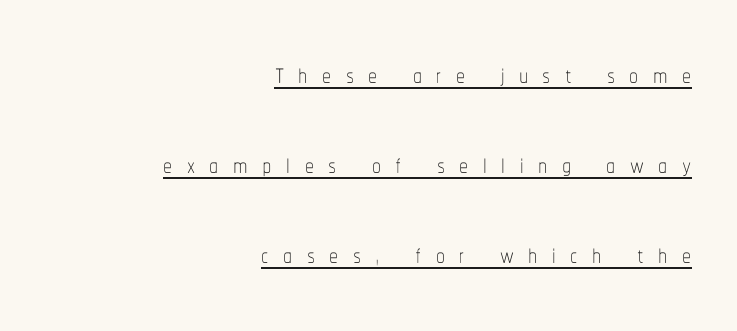
Q: Is the text bold? A: No.
Q: Is the text italic (slanted)? A: No, it is upright.
Q: Is the text underlined? A: Yes.
Q: How is the paragraph aligned? A: Right-aligned.
Q: Is the spacing between letters normal or unusually wide? A: Unusually wide.
Q: Is the spacing between lines tight, normal or loose? A: Loose.
Q: Width (condensed, normal, or wide)? A: Condensed.
Q: Stroke contrast? A: Low.
Q: x-height? A: Medium.
Q: Monospaced? A: No.
